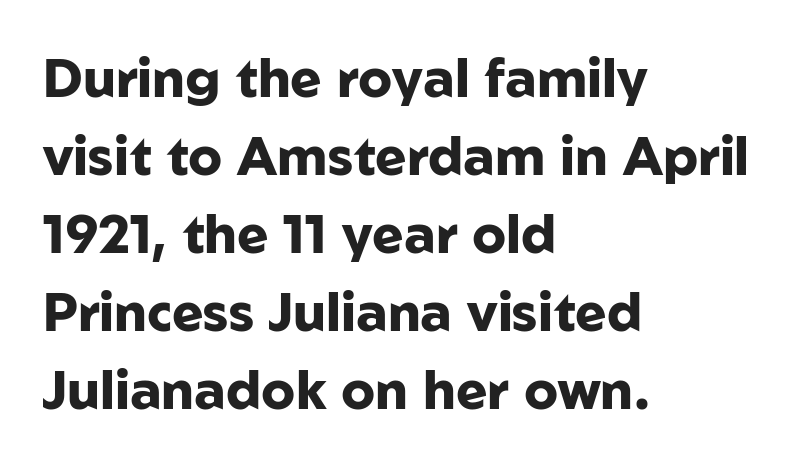
Each letter keeps its own natural width here, so spacing adapts to shape. Line beginnings align vertically; line endings do not. In terms of letterspacing, this is plain default setting. Students, this is bold: see how much ink each stroke carries. A roman cut, with each character standing at attention. Grotesque or geometric, the face here clearly has no serifs.
